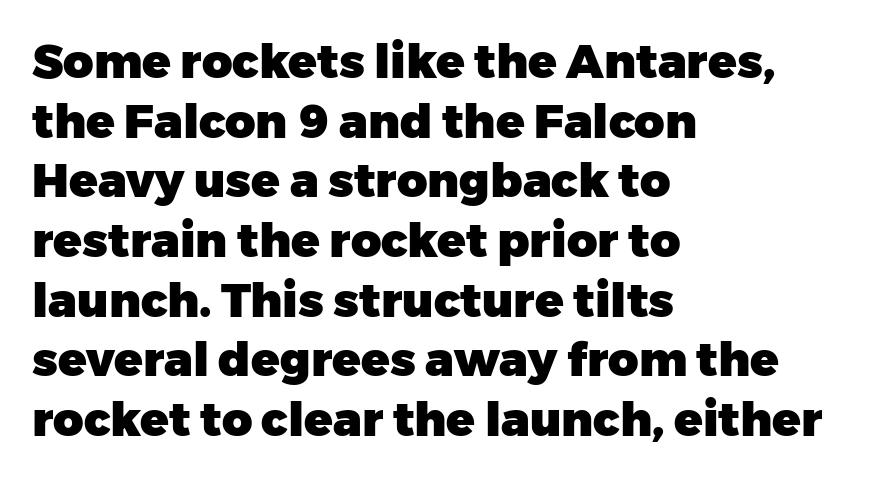
{"serif": "no", "italic": "no", "bold": "yes", "weight": "heavy", "width": "normal", "stroke_contrast": "low", "x_height": "medium", "monospaced": "no", "underline": "no", "align": "left", "line_spacing": "normal", "line_spacing_ratio": 1.27, "letter_spacing": "normal", "letter_spacing_em": 0.0, "glyph_px": 47}
